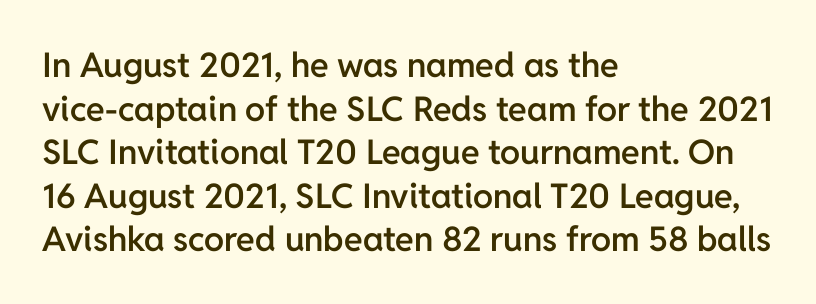
The image shows 34 px semibold sans-serif type, upright; set left-aligned, normal line spacing (1.28x), normal letter spacing, not underlined; low stroke contrast and a medium x-height.
